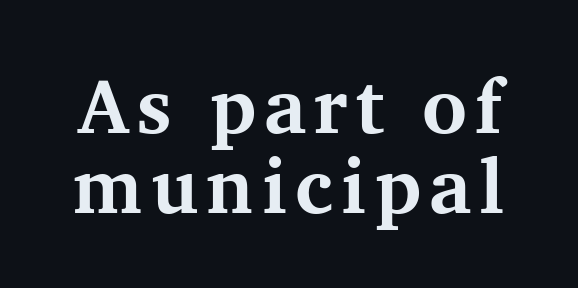
{"serif": "yes", "italic": "no", "bold": "yes", "weight": "bold", "width": "normal", "stroke_contrast": "medium", "x_height": "medium", "monospaced": "no", "underline": "no", "line_spacing": "tight", "line_spacing_ratio": 1.04, "glyph_px": 77}
